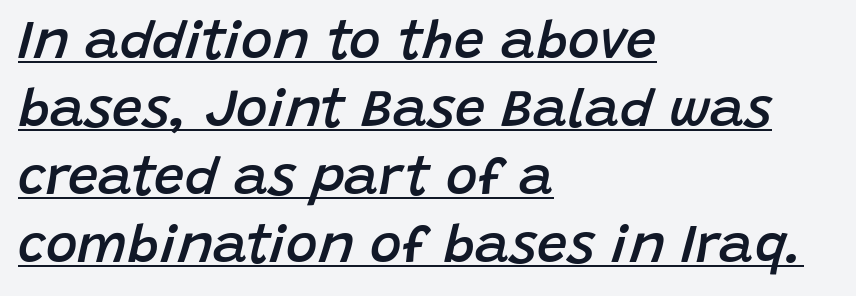
Q: Is the text bold? A: Semi-bold.
Q: Is the text italic (slanted)? A: Yes, it leans right by about 15 degrees.
Q: Is the text underlined? A: Yes.
Q: How is the paragraph aligned? A: Left-aligned.
Q: Is the spacing between letters normal or unusually wide? A: Normal.
Q: Is the spacing between lines tight, normal or loose? A: Normal.
Q: Width (condensed, normal, or wide)? A: Normal.
Q: Stroke contrast? A: Low.
Q: x-height? A: Large.
Q: Monospaced? A: No.
